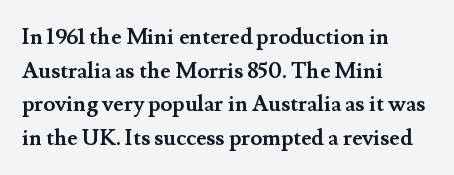
This sample is left-justified, so line endings fall wherever the words run out. Ascenders rise straight up at ninety degrees. Notice how descenders clear the ascenders below comfortably — that's standard leading. Is the type bold? Yes — the strokes are clearly thick and heavy.
